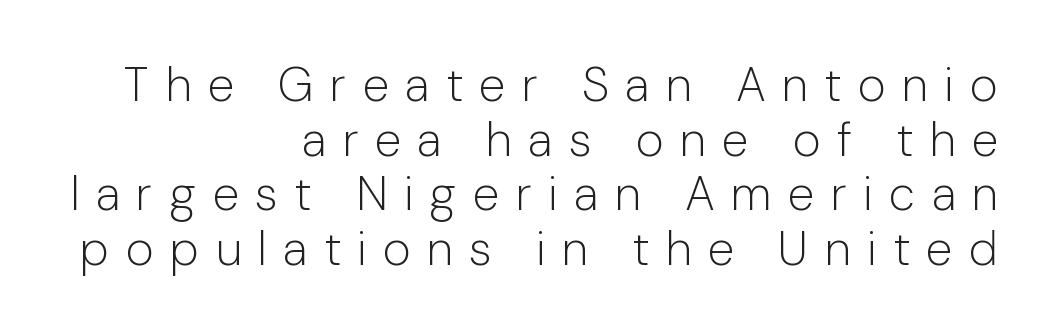
The image shows 48 px light sans-serif type, upright; set right-aligned, tight line spacing (1.14x), unusually wide letter spacing (+0.34 em), not underlined; low stroke contrast and a medium x-height.
